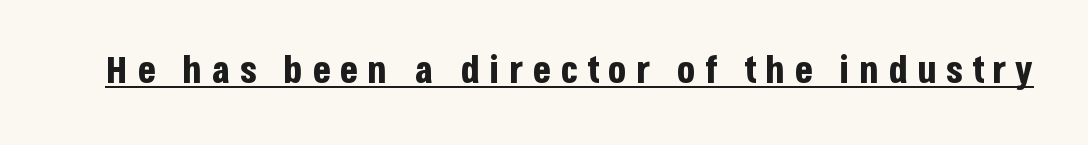
Q: Is the text bold? A: Yes.
Q: Is the text italic (slanted)? A: No, it is upright.
Q: Is the typeface a serif or a sans-serif typeface? A: Sans-serif.
Q: Is the text underlined? A: Yes.
Q: Is the spacing between letters normal or unusually wide? A: Unusually wide.
Q: Width (condensed, normal, or wide)? A: Condensed.
Q: Stroke contrast? A: Low.
Q: x-height? A: Large.
Q: Monospaced? A: No.
